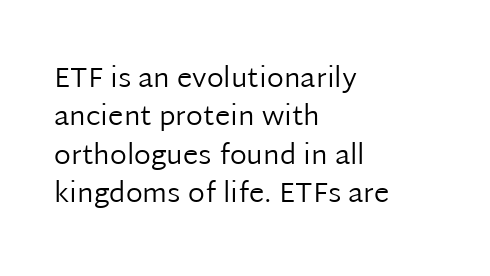
The image shows 28 px regular-weight sans-serif type, upright; set left-aligned, normal line spacing (1.37x), normal letter spacing, not underlined; low stroke contrast and a medium x-height.
